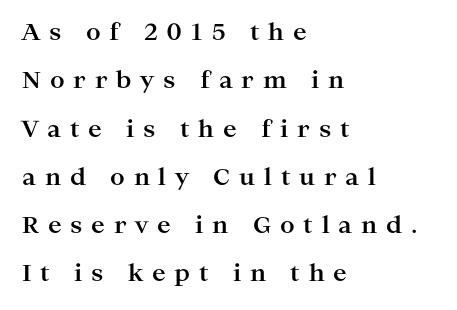
The image shows 23 px bold type, upright; set left-aligned, loose line spacing (2.1x), unusually wide letter spacing (+0.38 em), not underlined.
